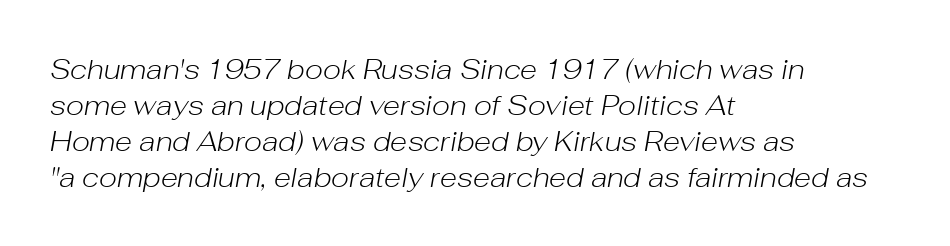
Q: Is the text bold? A: No.
Q: Is the text italic (slanted)? A: Yes, it leans right by about 10 degrees.
Q: Is the text underlined? A: No.
Q: How is the paragraph aligned? A: Left-aligned.
Q: Is the spacing between letters normal or unusually wide? A: Normal.
Q: Is the spacing between lines tight, normal or loose? A: Normal.
Q: Width (condensed, normal, or wide)? A: Normal.
Q: Stroke contrast? A: Low.
Q: x-height? A: Medium.
Q: Monospaced? A: No.
